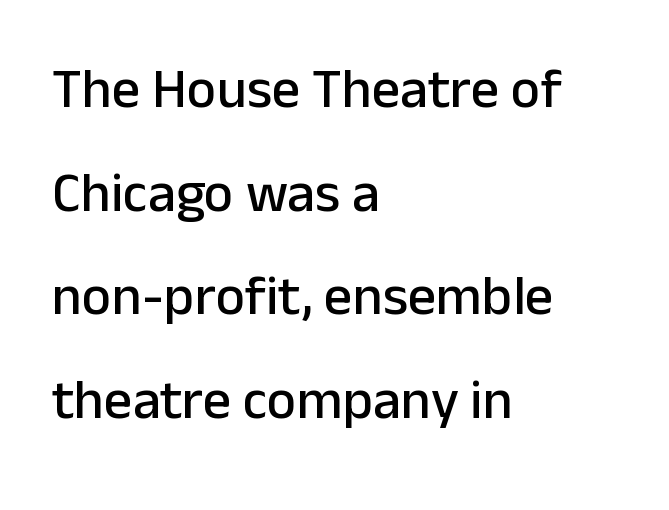
{"serif": "no", "italic": "no", "width": "normal", "stroke_contrast": "low", "x_height": "medium", "monospaced": "no", "underline": "no", "align": "left", "line_spacing_ratio": 1.85, "letter_spacing": "normal", "letter_spacing_em": 0.0, "glyph_px": 56}
